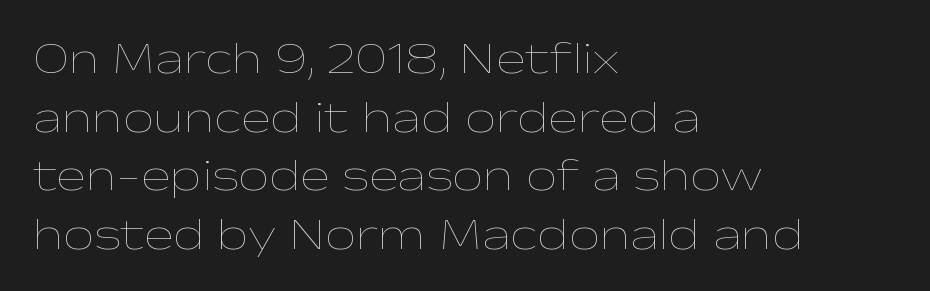
The image shows 44 px thin, wide type, upright; set left-aligned, normal line spacing (1.33x), normal letter spacing, not underlined; low stroke contrast and a medium x-height.
